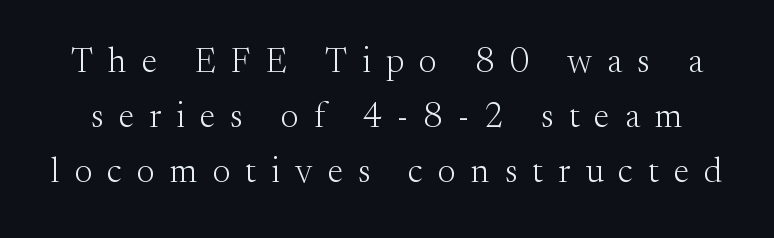
Q: Is the text bold? A: No.
Q: Is the text italic (slanted)? A: No, it is upright.
Q: Is the typeface a serif or a sans-serif typeface? A: Serif.
Q: Is the text underlined? A: No.
Q: Is the spacing between letters normal or unusually wide? A: Unusually wide.
Q: Is the spacing between lines tight, normal or loose? A: Normal.
Q: Width (condensed, normal, or wide)? A: Normal.
Q: Stroke contrast? A: Medium.
Q: x-height? A: Small.
Q: Monospaced? A: No.
